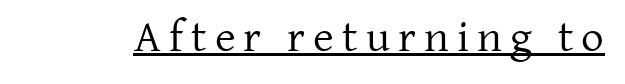
The image shows 45 px regular-weight serif type, upright; set underlined; low stroke contrast and a medium x-height.
